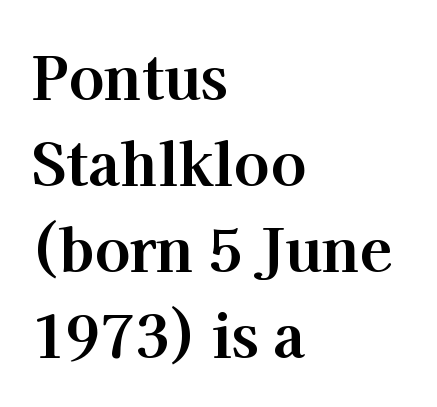
{"serif": "yes", "italic": "no", "bold": "yes", "weight": "bold", "width": "normal", "stroke_contrast": "high", "x_height": "medium", "monospaced": "no", "underline": "no", "align": "left", "line_spacing": "normal", "line_spacing_ratio": 1.46, "letter_spacing": "normal", "letter_spacing_em": 0.0, "glyph_px": 59}
